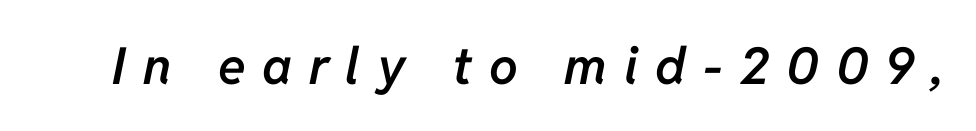
{"italic": "yes", "lean": "right", "slant_degrees": 11, "bold": "semi", "weight": "semibold", "width": "normal", "stroke_contrast": "low", "x_height": "medium", "monospaced": "no", "underline": "no", "letter_spacing": "wide", "letter_spacing_em": 0.33, "glyph_px": 51}
